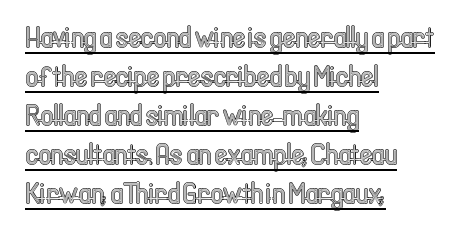
The image shows 30 px condensed type, upright; set left-aligned, normal line spacing (1.3x), normal letter spacing, underlined; a medium x-height.
